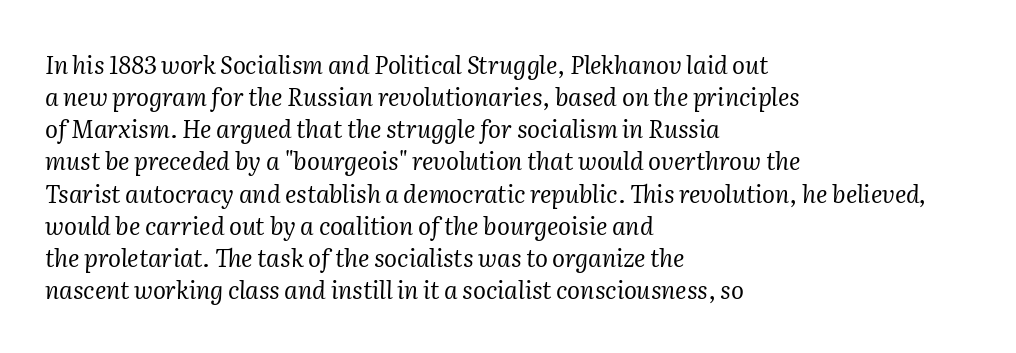
Q: Is the text bold? A: No.
Q: Is the text italic (slanted)? A: Yes, it leans right by about 2 degrees.
Q: Is the text underlined? A: No.
Q: How is the paragraph aligned? A: Left-aligned.
Q: Is the spacing between letters normal or unusually wide? A: Normal.
Q: Is the spacing between lines tight, normal or loose? A: Normal.
